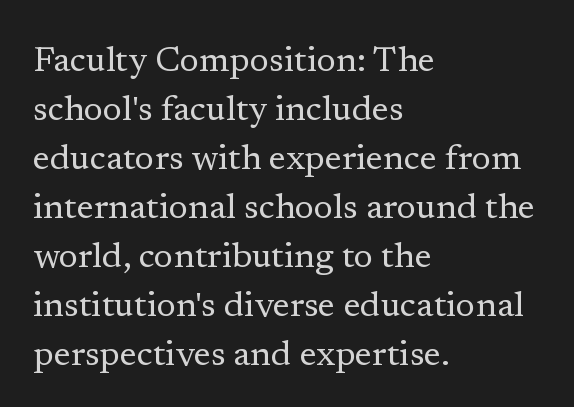
{"serif": "yes", "italic": "no", "bold": "no", "weight": "regular", "width": "normal", "stroke_contrast": "low", "x_height": "medium", "monospaced": "no", "underline": "no", "align": "left", "line_spacing": "normal", "line_spacing_ratio": 1.4, "letter_spacing": "normal", "letter_spacing_em": 0.0, "glyph_px": 35}
